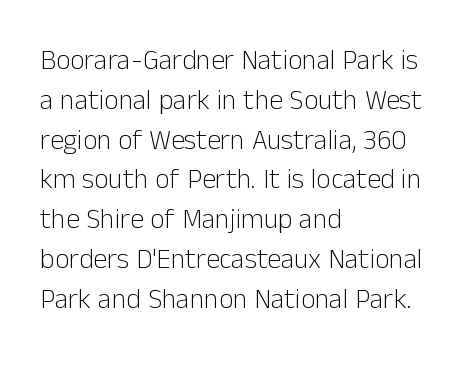
The image shows 28 px light sans-serif type, upright; set left-aligned, normal line spacing (1.42x), normal letter spacing, not underlined; low stroke contrast and a medium x-height.
